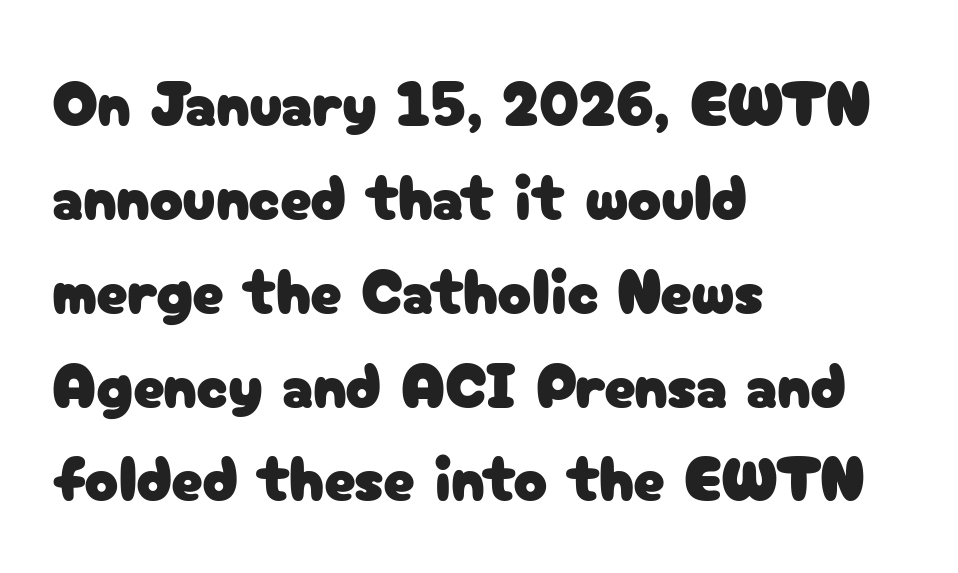
Q: Is the text italic (slanted)? A: No, it is upright.
Q: Is the typeface a serif or a sans-serif typeface? A: Sans-serif.
Q: Is the text underlined? A: No.
Q: How is the paragraph aligned? A: Left-aligned.
Q: Is the spacing between letters normal or unusually wide? A: Normal.
Q: Is the spacing between lines tight, normal or loose? A: Normal.
Q: Width (condensed, normal, or wide)? A: Normal.
Q: Stroke contrast? A: Low.
Q: x-height? A: Medium.
Q: Monospaced? A: No.
